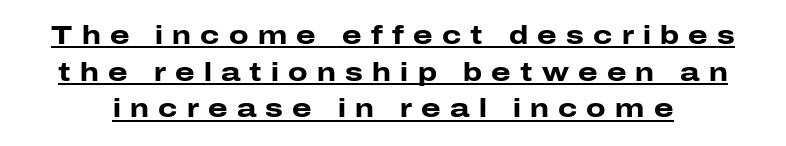
Q: Is the text bold? A: Yes.
Q: Is the text italic (slanted)? A: No, it is upright.
Q: Is the text underlined? A: Yes.
Q: Is the spacing between letters normal or unusually wide? A: Unusually wide.
Q: Is the spacing between lines tight, normal or loose? A: Normal.
